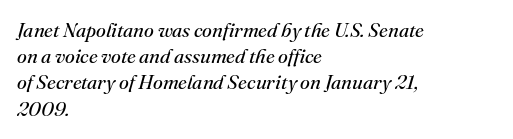
{"italic": "yes", "lean": "right", "slant_degrees": 16, "bold": "no", "underline": "no", "align": "left", "line_spacing": "normal", "line_spacing_ratio": 1.31, "letter_spacing": "normal", "letter_spacing_em": 0.0, "glyph_px": 20}
